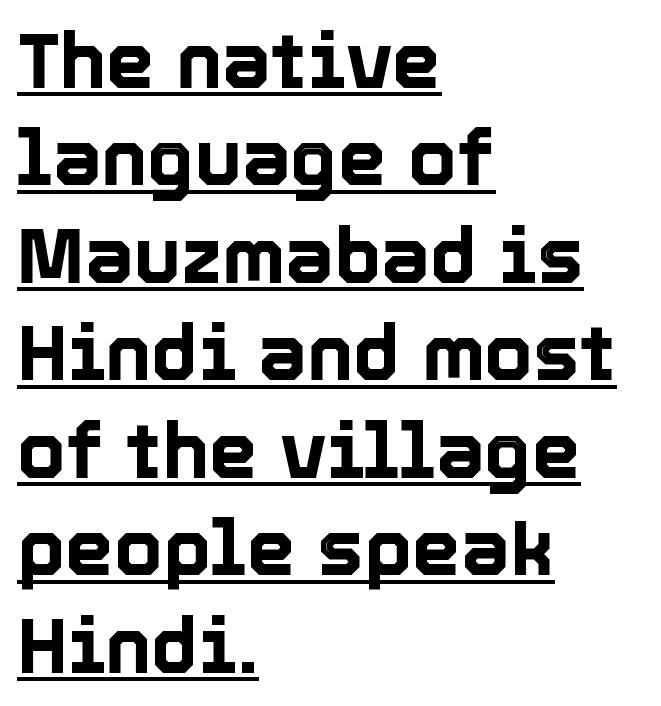
Q: Is the text italic (slanted)? A: No, it is upright.
Q: Is the text underlined? A: Yes.
Q: How is the paragraph aligned? A: Left-aligned.
Q: Is the spacing between letters normal or unusually wide? A: Normal.
Q: Is the spacing between lines tight, normal or loose? A: Normal.
Q: Width (condensed, normal, or wide)? A: Normal.
Q: x-height? A: Medium.
Q: Monospaced? A: No.
